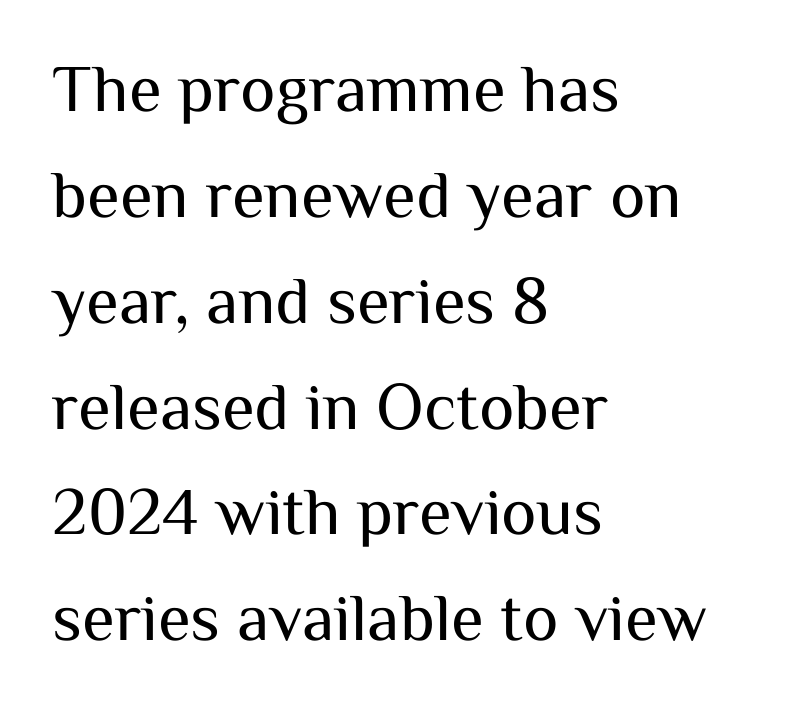
The image shows 67 px regular-weight sans-serif type, upright; set left-aligned, normal line spacing (1.58x), normal letter spacing, not underlined; medium stroke contrast and a medium x-height.
